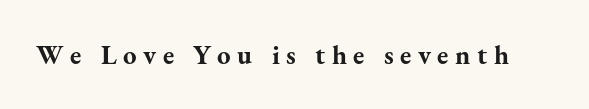
{"italic": "no", "bold": "yes", "underline": "no", "letter_spacing": "wide", "letter_spacing_em": 0.24, "glyph_px": 27}
